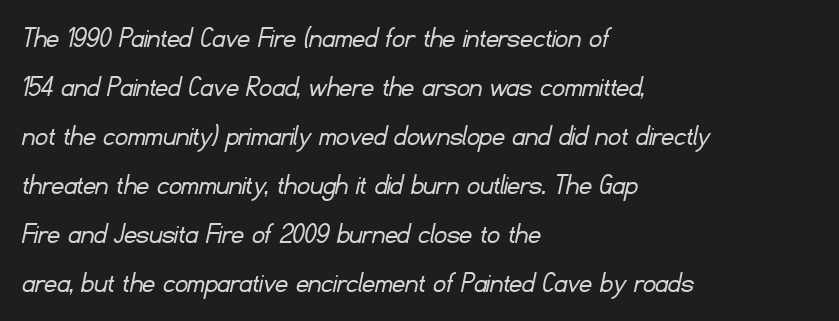
Q: Is the text bold? A: No.
Q: Is the typeface a serif or a sans-serif typeface? A: Sans-serif.
Q: Is the text underlined? A: No.
Q: How is the paragraph aligned? A: Left-aligned.
Q: Is the spacing between letters normal or unusually wide? A: Normal.
Q: Is the spacing between lines tight, normal or loose? A: Normal.
Q: Width (condensed, normal, or wide)? A: Normal.
Q: Stroke contrast? A: Low.
Q: x-height? A: Small.
Q: Monospaced? A: No.
